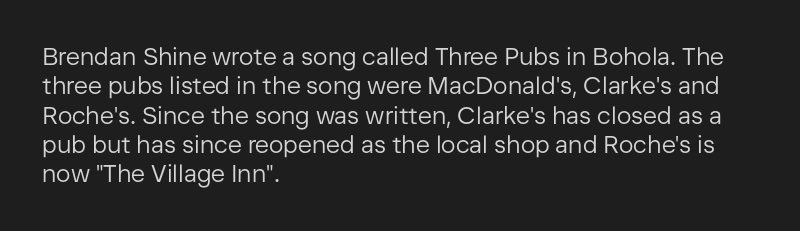
Q: Is the text bold? A: No.
Q: Is the text italic (slanted)? A: No, it is upright.
Q: Is the text underlined? A: No.
Q: How is the paragraph aligned? A: Left-aligned.
Q: Is the spacing between letters normal or unusually wide? A: Normal.
